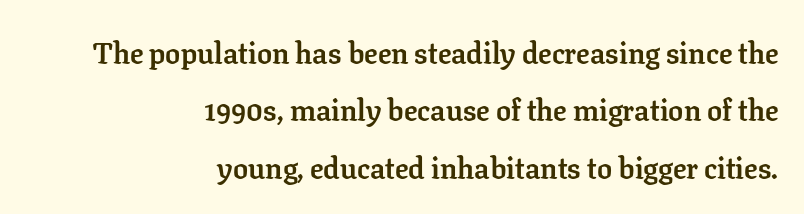
Q: Is the text bold? A: Yes.
Q: Is the text italic (slanted)? A: No, it is upright.
Q: Is the typeface a serif or a sans-serif typeface? A: Serif.
Q: Is the text underlined? A: No.
Q: How is the paragraph aligned? A: Right-aligned.
Q: Is the spacing between letters normal or unusually wide? A: Normal.
Q: Is the spacing between lines tight, normal or loose? A: Loose.
Q: Width (condensed, normal, or wide)? A: Normal.
Q: Stroke contrast? A: Low.
Q: x-height? A: Medium.
Q: Monospaced? A: No.
